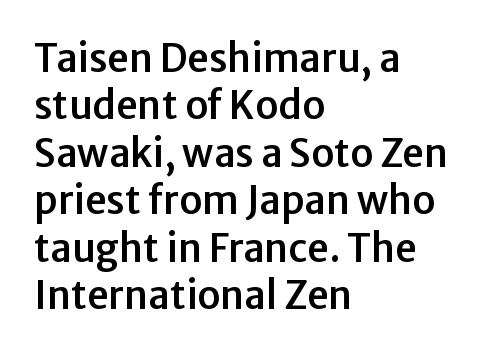
The image shows 38 px sans-serif type, upright; set left-aligned, normal line spacing (1.25x), normal letter spacing, not underlined; low stroke contrast and a medium x-height.
